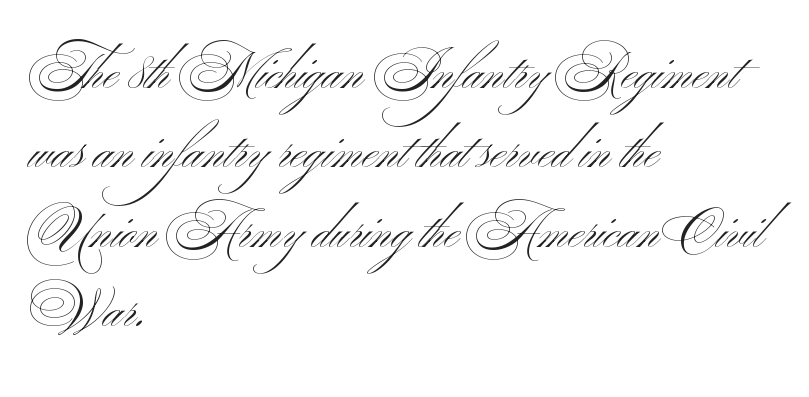
Nobody drew a line under any word here. Rows of type keep a routine distance in the vertical direction. The rendering shows plain stroke endings on the letterforms — a sans-serif design. Typeset ragged right — the left edge is the straight one. Note the varied advance widths — an 'i' is clearly narrower than an 'm'.
